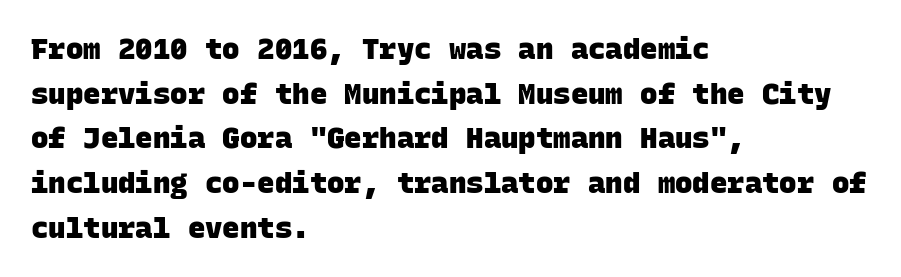
Q: Is the text bold? A: Yes.
Q: Is the typeface a serif or a sans-serif typeface? A: Sans-serif.
Q: Is the text underlined? A: No.
Q: How is the paragraph aligned? A: Left-aligned.
Q: Is the spacing between letters normal or unusually wide? A: Normal.
Q: Is the spacing between lines tight, normal or loose? A: Normal.
Q: Width (condensed, normal, or wide)? A: Normal.
Q: Stroke contrast? A: Low.
Q: x-height? A: Large.
Q: Monospaced? A: Yes.
